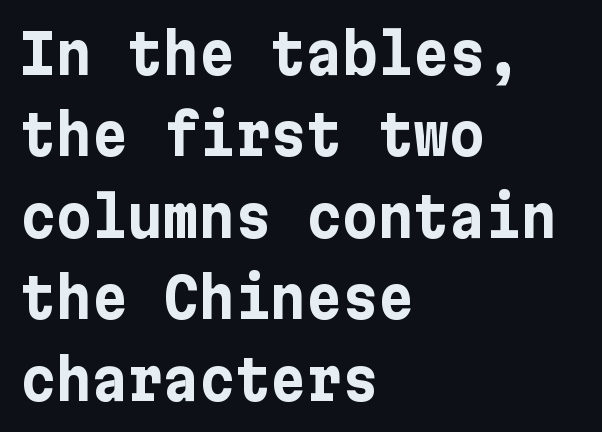
Q: Is the text bold? A: Yes.
Q: Is the text italic (slanted)? A: No, it is upright.
Q: Is the typeface a serif or a sans-serif typeface? A: Sans-serif.
Q: Is the text underlined? A: No.
Q: How is the paragraph aligned? A: Left-aligned.
Q: Is the spacing between letters normal or unusually wide? A: Normal.
Q: Is the spacing between lines tight, normal or loose? A: Normal.
Q: Width (condensed, normal, or wide)? A: Normal.
Q: Stroke contrast? A: Low.
Q: x-height? A: Medium.
